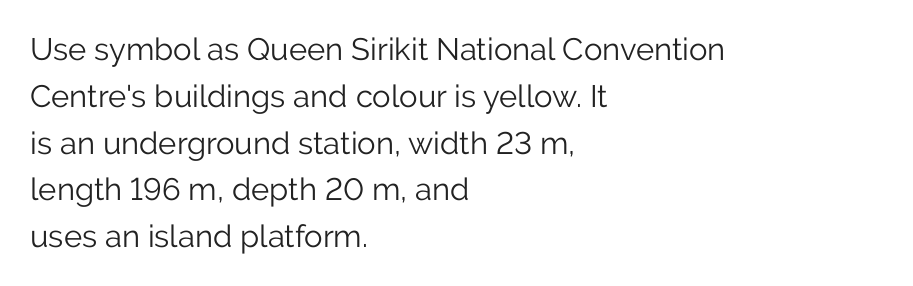
Q: Is the text bold? A: No.
Q: Is the text italic (slanted)? A: No, it is upright.
Q: Is the typeface a serif or a sans-serif typeface? A: Sans-serif.
Q: Is the text underlined? A: No.
Q: How is the paragraph aligned? A: Left-aligned.
Q: Is the spacing between letters normal or unusually wide? A: Normal.
Q: Is the spacing between lines tight, normal or loose? A: Normal.
Q: Width (condensed, normal, or wide)? A: Normal.
Q: Stroke contrast? A: Low.
Q: x-height? A: Medium.
Q: Monospaced? A: No.
